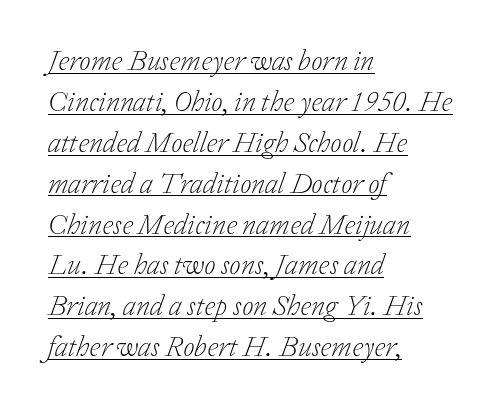
The image shows 29 px light serif type, italic (leaning right); set left-aligned, normal line spacing (1.41x), normal letter spacing, underlined; low stroke contrast and a medium x-height.
